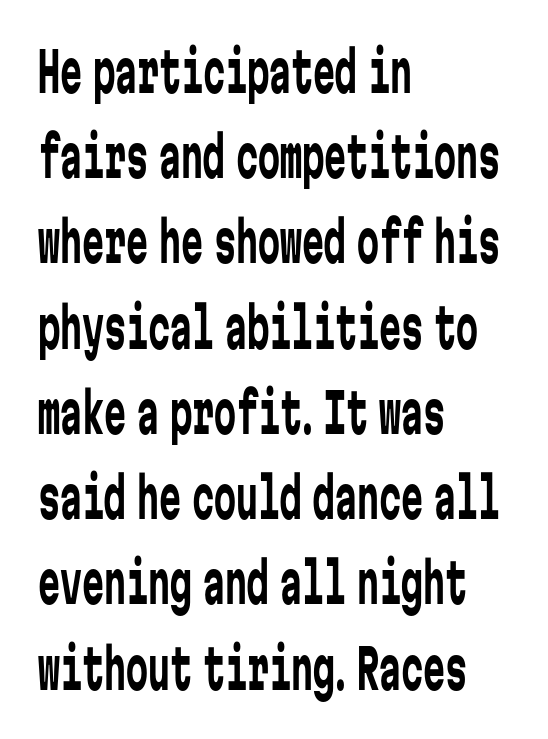
The image shows 55 px regular-weight, condensed sans-serif type, upright, monospaced; set left-aligned, normal line spacing (1.55x), normal letter spacing, not underlined; low stroke contrast and a medium x-height.
